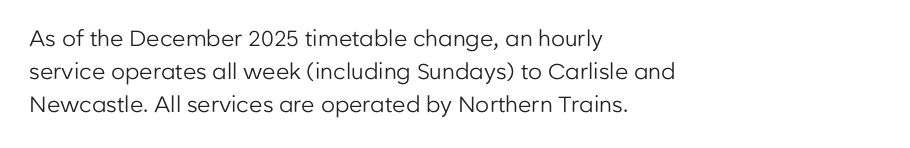
Q: Is the text bold? A: No.
Q: Is the text italic (slanted)? A: No, it is upright.
Q: Is the text underlined? A: No.
Q: How is the paragraph aligned? A: Left-aligned.
Q: Is the spacing between letters normal or unusually wide? A: Normal.
Q: Is the spacing between lines tight, normal or loose? A: Normal.
